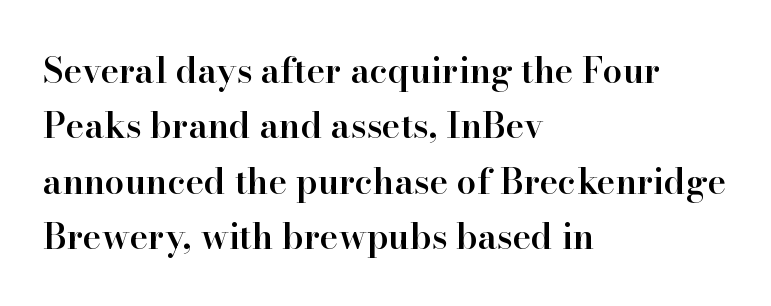
Q: Is the text bold? A: Semi-bold.
Q: Is the text italic (slanted)? A: No, it is upright.
Q: Is the typeface a serif or a sans-serif typeface? A: Serif.
Q: Is the text underlined? A: No.
Q: How is the paragraph aligned? A: Left-aligned.
Q: Is the spacing between letters normal or unusually wide? A: Normal.
Q: Is the spacing between lines tight, normal or loose? A: Normal.
Q: Width (condensed, normal, or wide)? A: Normal.
Q: Stroke contrast? A: High.
Q: x-height? A: Small.
Q: Monospaced? A: No.
